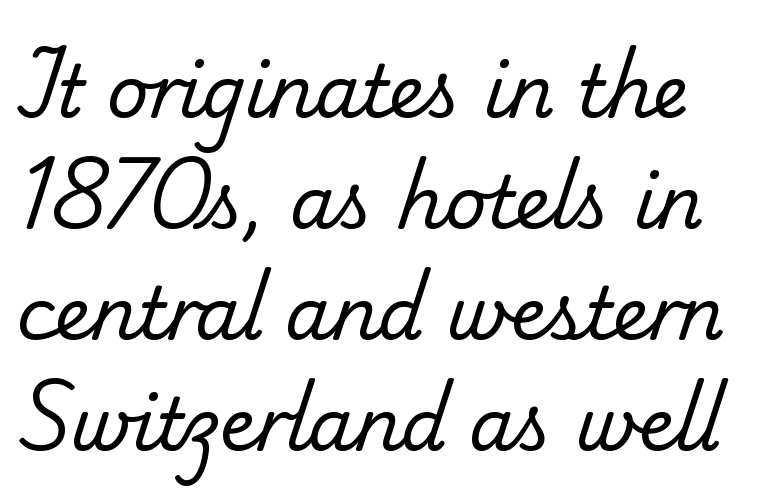
Q: Is the text bold? A: No.
Q: Is the typeface a serif or a sans-serif typeface? A: Serif.
Q: Is the text underlined? A: No.
Q: Is the spacing between letters normal or unusually wide? A: Normal.
Q: Is the spacing between lines tight, normal or loose? A: Normal.
Q: Width (condensed, normal, or wide)? A: Normal.
Q: Stroke contrast? A: Low.
Q: x-height? A: Small.
Q: Monospaced? A: No.
